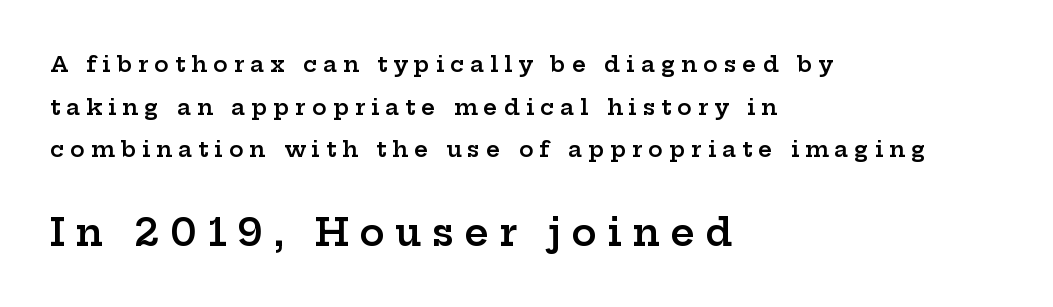
Character widths vary here, with narrow letters taking less room than wide ones. Rule under the text: the space is simply empty. The rendering uses a semibold face; strokes are thickened but not to full bold. Unlike a clean sans, this face finishes its strokes with serifs. Vertical strokes here are truly vertical.
